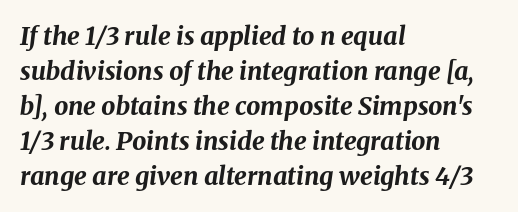
{"italic": "yes", "lean": "right", "slant_degrees": 8, "bold": "yes", "underline": "no", "align": "left", "line_spacing": "normal", "line_spacing_ratio": 1.4, "letter_spacing": "normal", "letter_spacing_em": 0.0, "glyph_px": 25}
